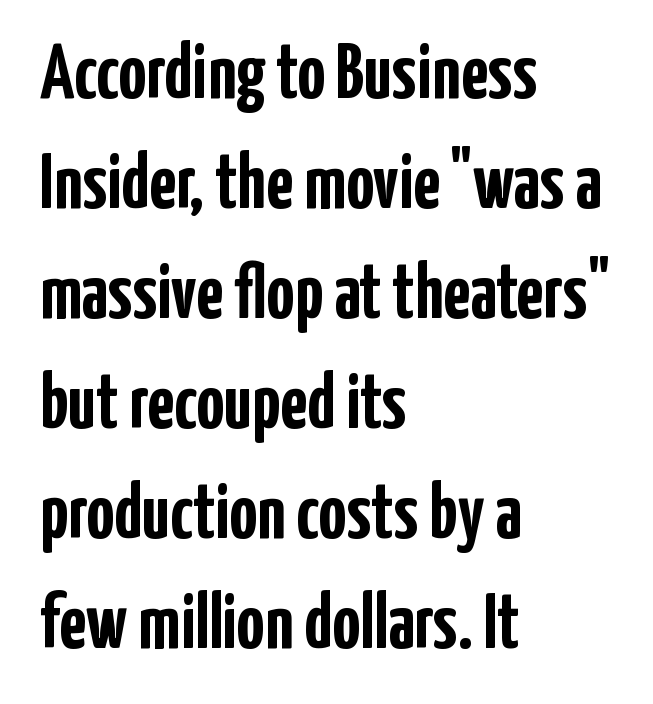
Q: Is the text bold? A: Yes.
Q: Is the text italic (slanted)? A: No, it is upright.
Q: Is the typeface a serif or a sans-serif typeface? A: Sans-serif.
Q: Is the text underlined? A: No.
Q: How is the paragraph aligned? A: Left-aligned.
Q: Is the spacing between letters normal or unusually wide? A: Normal.
Q: Is the spacing between lines tight, normal or loose? A: Normal.
Q: Width (condensed, normal, or wide)? A: Condensed.
Q: Stroke contrast? A: Low.
Q: x-height? A: Medium.
Q: Monospaced? A: No.
